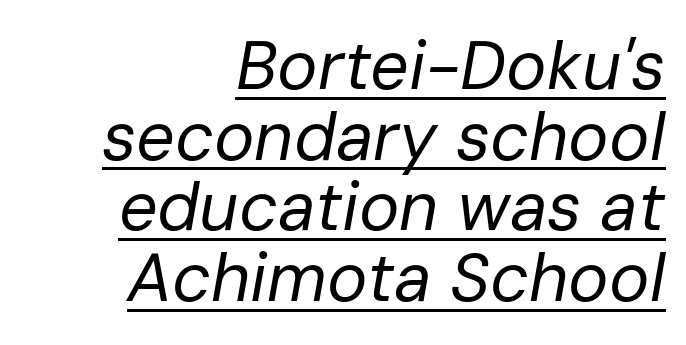
The image shows 68 px regular-weight type, italic (leaning right); set right-aligned, tight line spacing (1.04x), normal letter spacing, underlined; low stroke contrast and a medium x-height.
